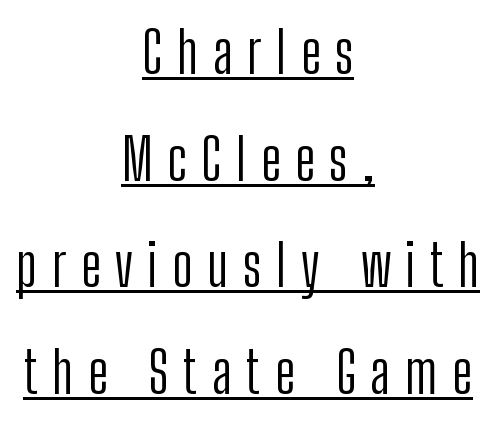
Q: Is the text bold? A: No.
Q: Is the text italic (slanted)? A: No, it is upright.
Q: Is the typeface a serif or a sans-serif typeface? A: Sans-serif.
Q: Is the text underlined? A: Yes.
Q: How is the paragraph aligned? A: Centered.
Q: Is the spacing between letters normal or unusually wide? A: Unusually wide.
Q: Width (condensed, normal, or wide)? A: Condensed.
Q: Stroke contrast? A: Low.
Q: x-height? A: Medium.
Q: Monospaced? A: No.
